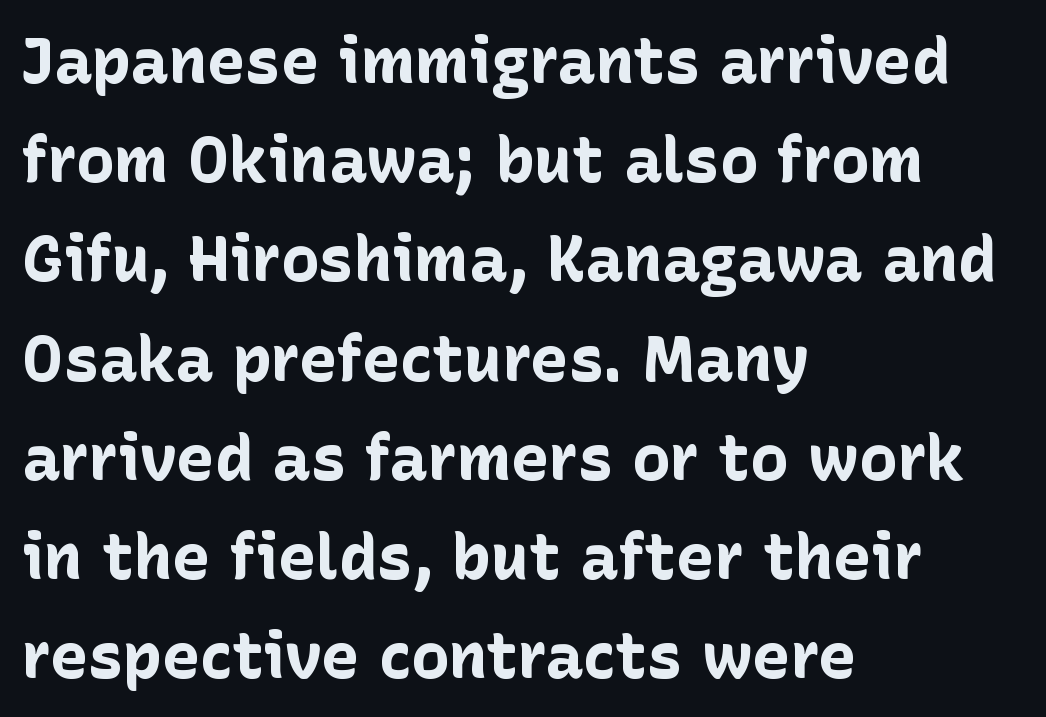
Q: Is the text bold? A: Yes.
Q: Is the text italic (slanted)? A: No, it is upright.
Q: Is the typeface a serif or a sans-serif typeface? A: Sans-serif.
Q: Is the text underlined? A: No.
Q: How is the paragraph aligned? A: Left-aligned.
Q: Is the spacing between letters normal or unusually wide? A: Normal.
Q: Is the spacing between lines tight, normal or loose? A: Normal.
Q: Width (condensed, normal, or wide)? A: Normal.
Q: Stroke contrast? A: Low.
Q: x-height? A: Medium.
Q: Monospaced? A: No.
